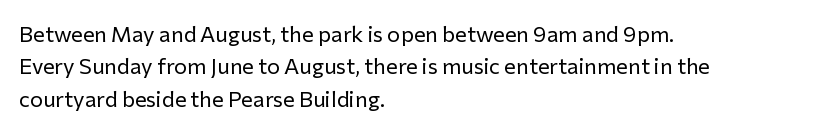
Does extra space separate the letters? No, they use regular spacing. Compared with a typical body face, this is equally light or lighter still. Casual observation: everything's shoved over to the left. This sample keeps an unexceptional amount of space between lines.
